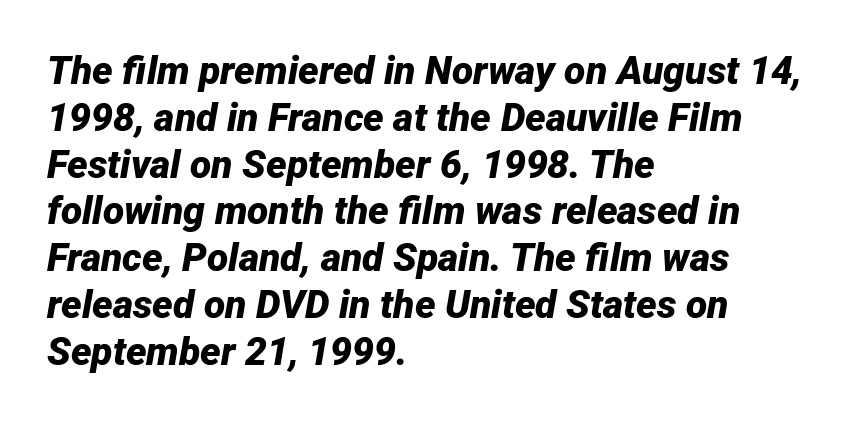
Q: Is the text bold? A: Yes.
Q: Is the text italic (slanted)? A: Yes, it leans right by about 12 degrees.
Q: Is the text underlined? A: No.
Q: How is the paragraph aligned? A: Left-aligned.
Q: Is the spacing between letters normal or unusually wide? A: Normal.
Q: Width (condensed, normal, or wide)? A: Normal.
Q: Stroke contrast? A: Low.
Q: x-height? A: Medium.
Q: Monospaced? A: No.
